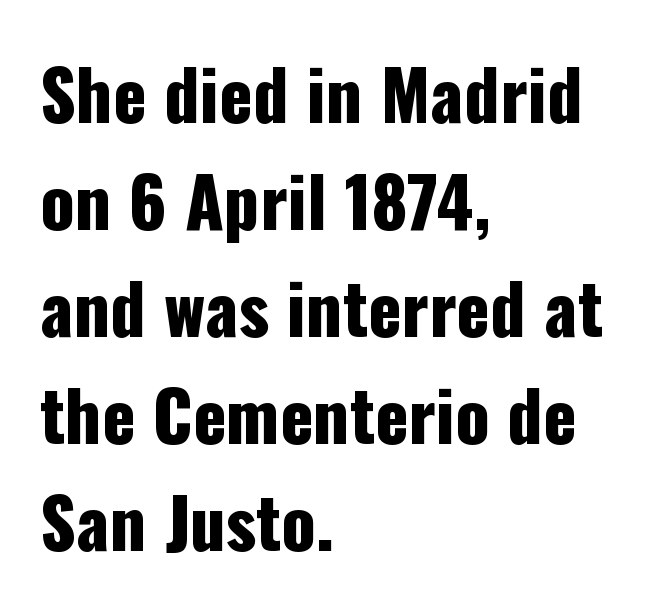
The image shows 69 px condensed sans-serif type, upright; set left-aligned, normal line spacing (1.55x), normal letter spacing, not underlined; low stroke contrast and a medium x-height.
